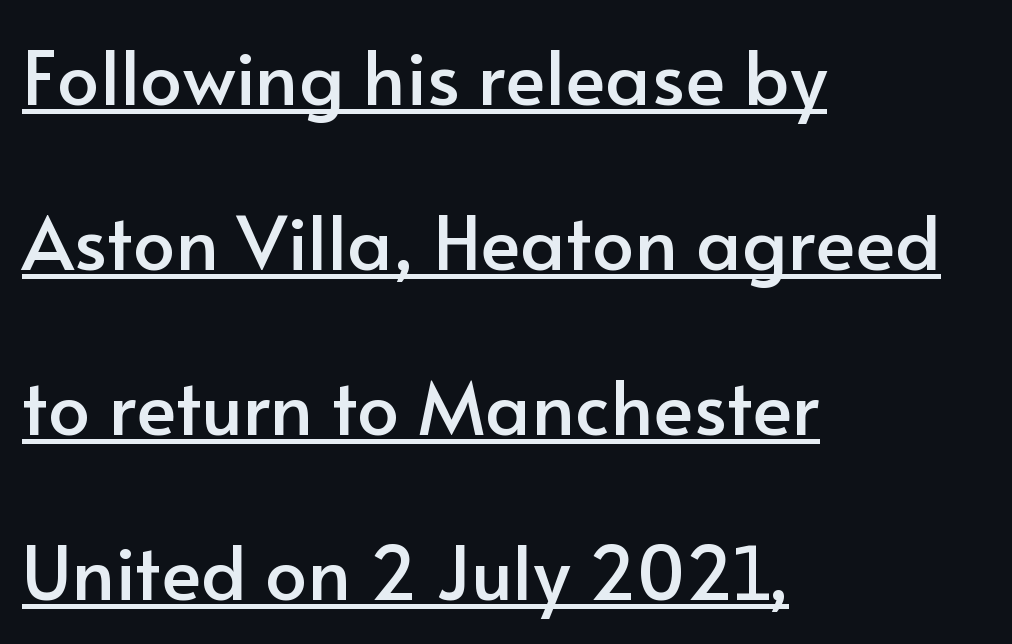
{"serif": "no", "italic": "no", "width": "normal", "stroke_contrast": "low", "x_height": "small", "monospaced": "no", "underline": "yes", "align": "left", "line_spacing": "loose", "line_spacing_ratio": 2.2, "letter_spacing": "normal", "letter_spacing_em": 0.0, "glyph_px": 75}
